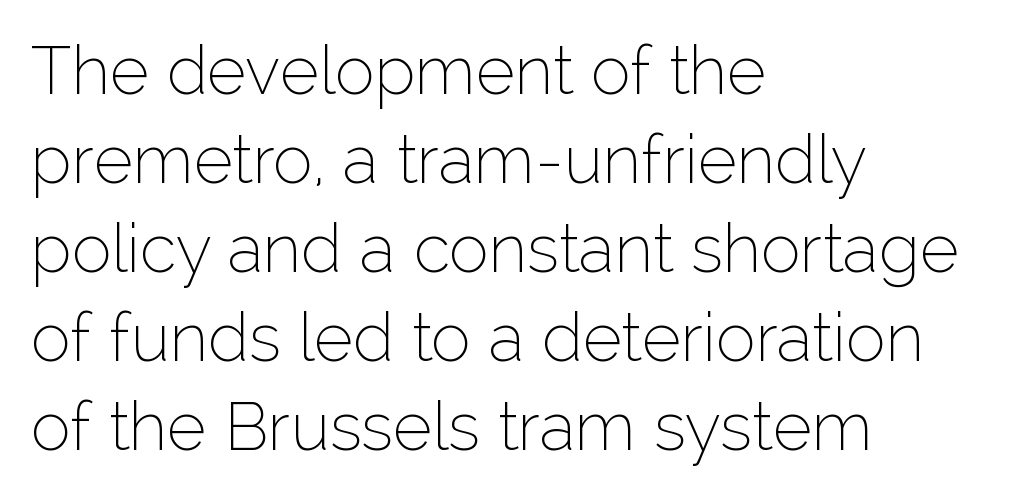
The image shows 67 px thin sans-serif type, upright; set left-aligned, normal line spacing (1.33x), normal letter spacing, not underlined; low stroke contrast and a medium x-height.
